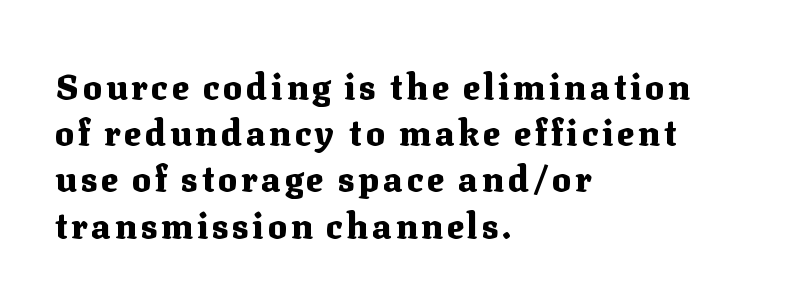
{"serif": "yes", "italic": "no", "bold": "yes", "weight": "heavy", "width": "normal", "stroke_contrast": "medium", "x_height": "medium", "monospaced": "no", "underline": "no", "align": "left", "line_spacing": "normal", "line_spacing_ratio": 1.32, "glyph_px": 35}
